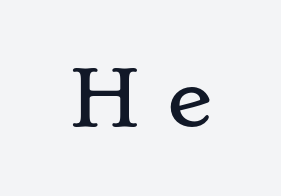
The image shows 76 px wide serif type, upright; set unusually wide letter spacing (+0.35 em), not underlined; low stroke contrast and a small x-height.
